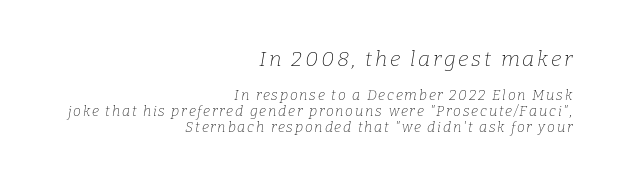
{"italic": "yes", "lean": "right", "slant_degrees": 9, "bold": "no", "underline": "no", "align": "right", "line_spacing": "tight", "line_spacing_ratio": 1.12, "larger_block": "first", "size_ratio": 1.5, "glyph_px": 21}
